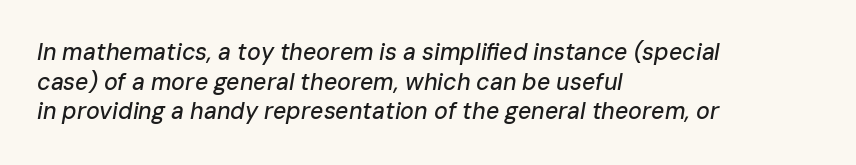
The image shows 23 px text type, italic (leaning right); set left-aligned, normal line spacing (1.29x), normal letter spacing, not underlined.
